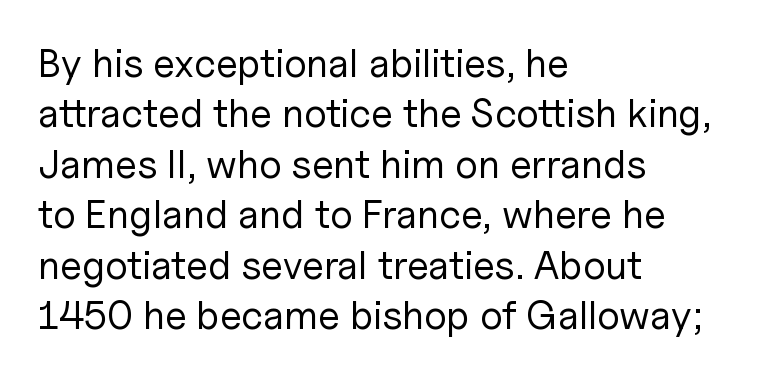
This sample has the flowing, uneven cadence of proportional lettering. You can tell from the bare stems that sans-serif type was used. The space beneath each line is pristine and unruled. Every character sits straight up, as roman type does. In terms of leading, this rendering sits right in the middle.
